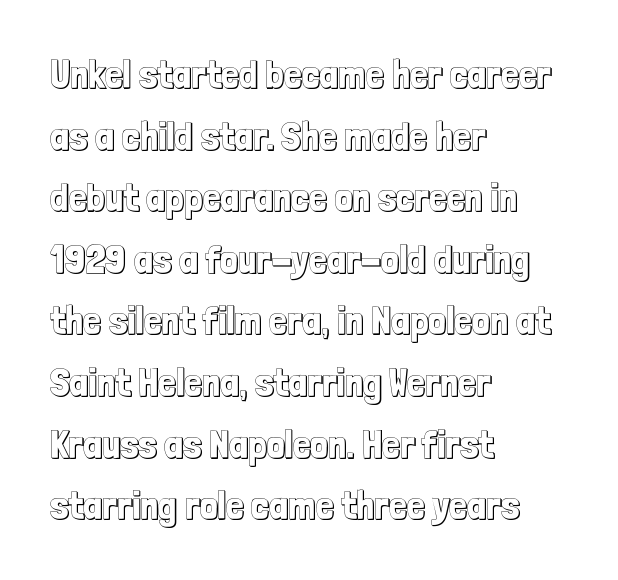
Proportional: the letters do not fall into vertical columns. Designer's note — italics off, roman on. This rendering uses left alignment, leaving the right contour irregular. Here the glyphs are tracked normally, forming tight word shapes.
